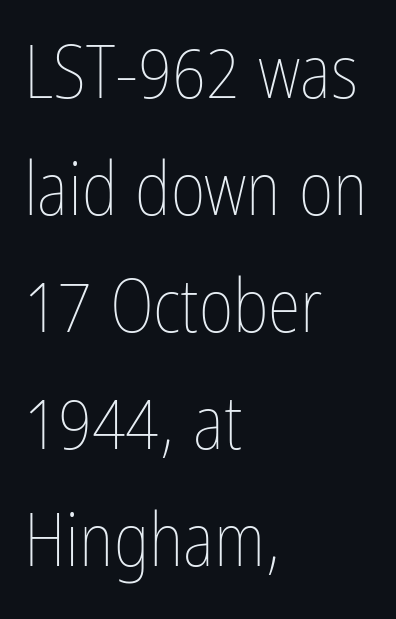
The image shows 75 px thin, condensed type, upright; set left-aligned, normal line spacing (1.56x), normal letter spacing, not underlined; low stroke contrast and a medium x-height.
